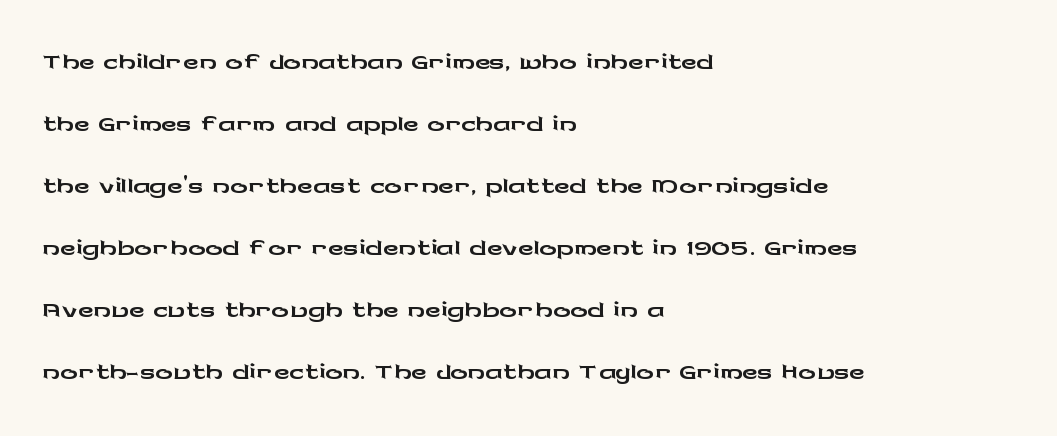
The passage shown has conventional tracking throughout. Rendered with straight, roman letterforms. If you drew a ruler down the left edge, every line would touch it. The space directly below the letters is spotless. These lines are rendered in a variable-pitch font. What kind of face is this? One without serifs — a sans.
